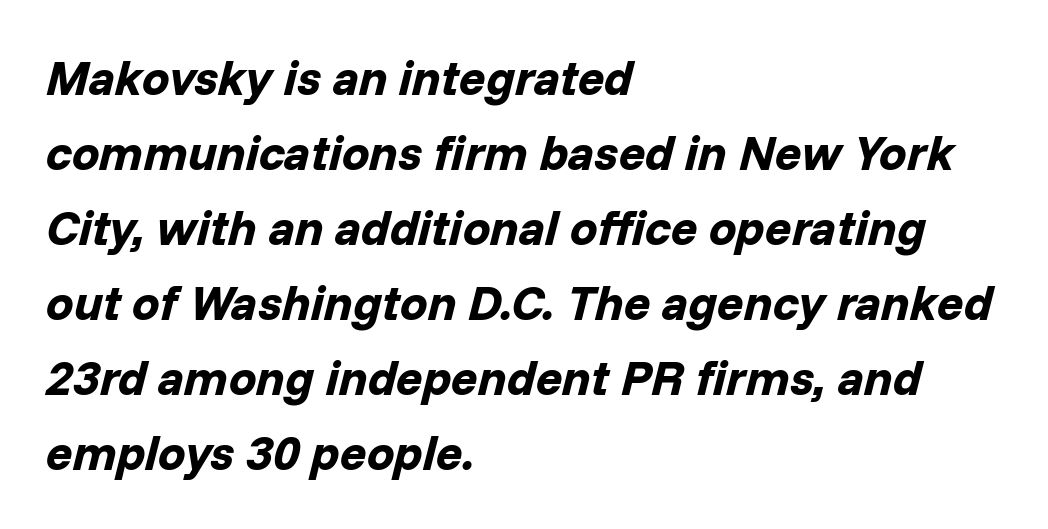
Quick note: underline off. Students, observe: this is what conventionally led text looks like. Teacher's note: observe the even left margin — that is flush-left alignment. When letters slant like this, we call the style italic. Set as a true bold cut, around the 700 mark.
